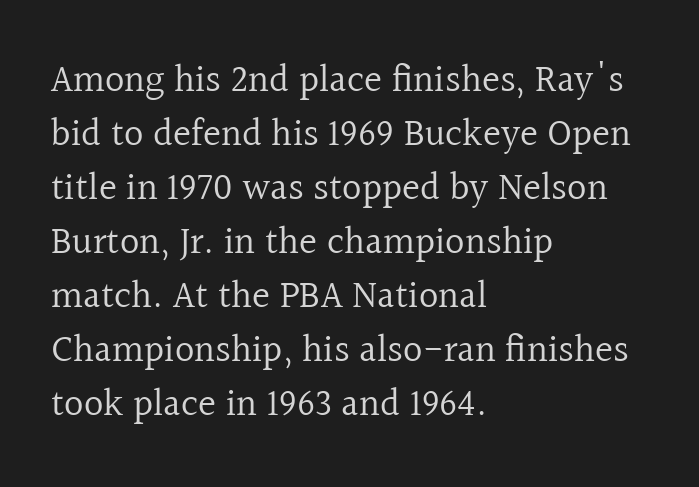
Q: Is the text bold? A: No.
Q: Is the text italic (slanted)? A: No, it is upright.
Q: Is the typeface a serif or a sans-serif typeface? A: Serif.
Q: Is the text underlined? A: No.
Q: How is the paragraph aligned? A: Left-aligned.
Q: Is the spacing between letters normal or unusually wide? A: Normal.
Q: Is the spacing between lines tight, normal or loose? A: Normal.
Q: Width (condensed, normal, or wide)? A: Normal.
Q: x-height? A: Medium.
Q: Monospaced? A: No.
